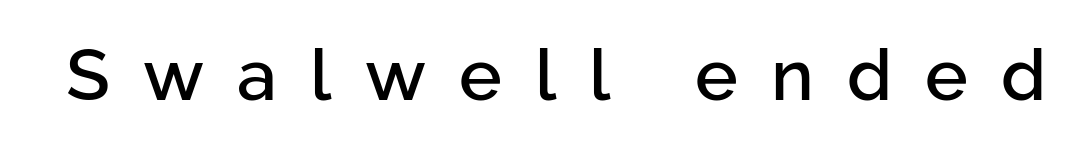
What stands out about the letter spacing? Its width — letters are far apart. Posture: straight, roman, zero tilt. The zone under the glyphs is completely vacant. Typographically, this falls in the sans-serif category. Do the characters align in a grid? No, the font is proportional.
